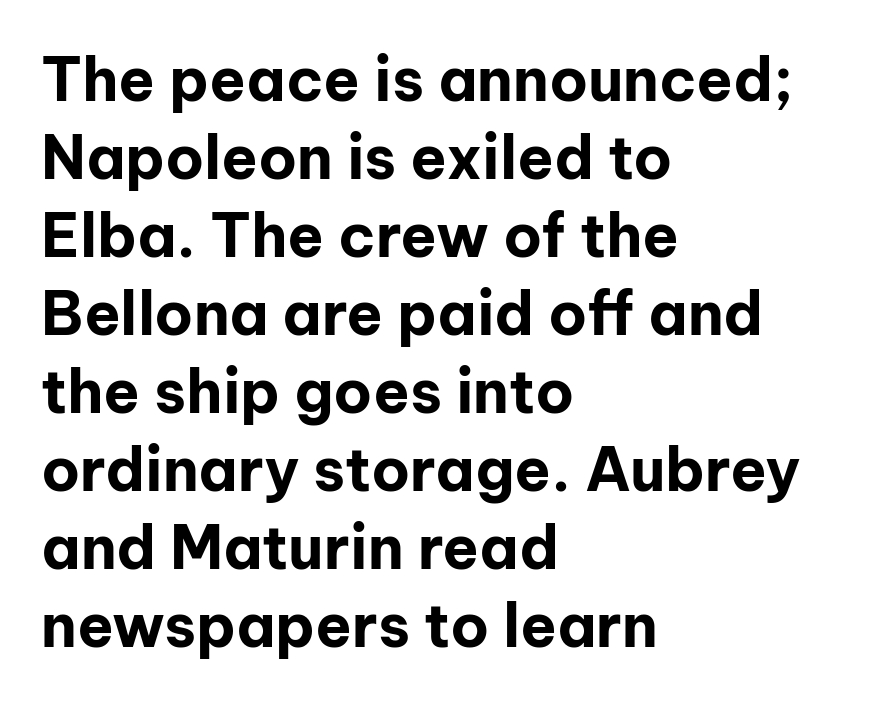
The type family on display is of the sans-serif kind. Rendered with straight, roman letterforms. The passage shown is emphatically bold. Caption: multi-line text, flush left, ragged right.
